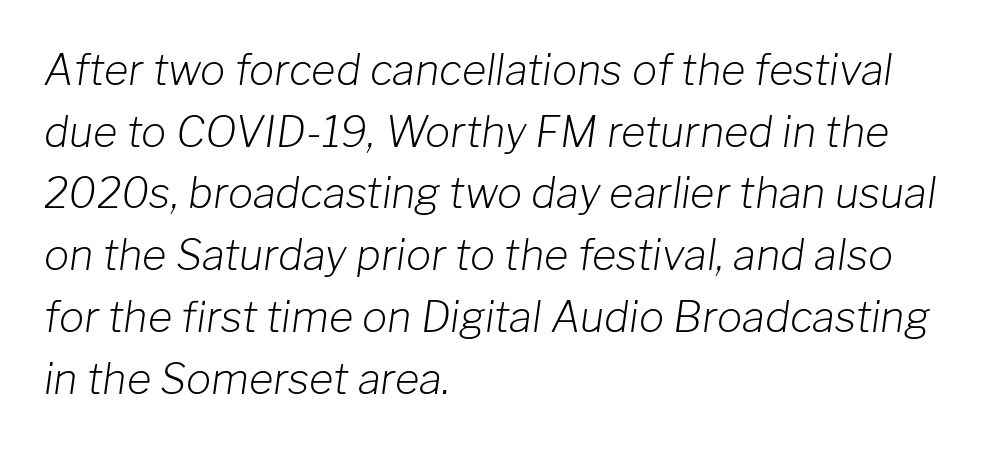
Q: Is the text bold? A: No.
Q: Is the text italic (slanted)? A: Yes, it leans right by about 8 degrees.
Q: Is the text underlined? A: No.
Q: How is the paragraph aligned? A: Left-aligned.
Q: Is the spacing between letters normal or unusually wide? A: Normal.
Q: Is the spacing between lines tight, normal or loose? A: Normal.
Q: Width (condensed, normal, or wide)? A: Normal.
Q: Stroke contrast? A: Low.
Q: x-height? A: Medium.
Q: Monospaced? A: No.
